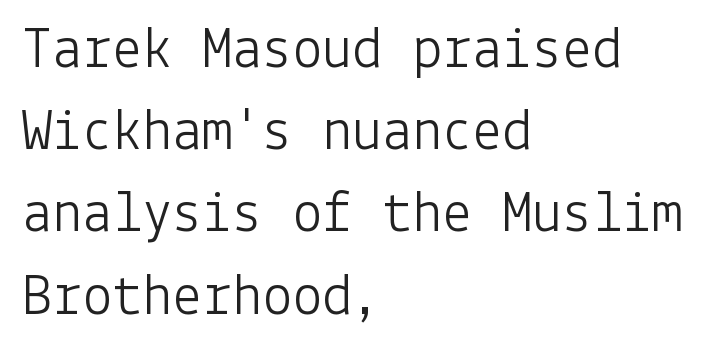
Q: Is the text bold? A: No.
Q: Is the text italic (slanted)? A: No, it is upright.
Q: Is the typeface a serif or a sans-serif typeface? A: Sans-serif.
Q: Is the text underlined? A: No.
Q: How is the paragraph aligned? A: Left-aligned.
Q: Is the spacing between letters normal or unusually wide? A: Normal.
Q: Is the spacing between lines tight, normal or loose? A: Normal.
Q: Width (condensed, normal, or wide)? A: Normal.
Q: Stroke contrast? A: Low.
Q: x-height? A: Medium.
